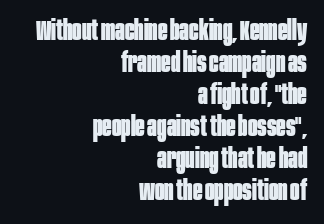
Does the copy run flush right? Yes — the right margin is perfectly even. Here the designer chose a conventional face with non-uniform glyph widths. The font family rendered here belongs to the sans-serif group. Every character sits straight up, as roman type does. Strokes here are thick enough to call this a true bold. The designer dialed line spacing down below the default.
